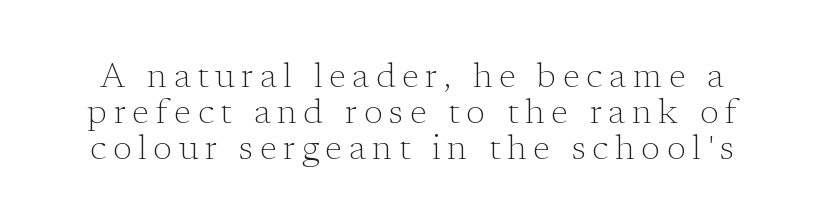
The image shows 35 px light serif type, upright; set tight line spacing (1.03x), not underlined; low stroke contrast and a medium x-height.
